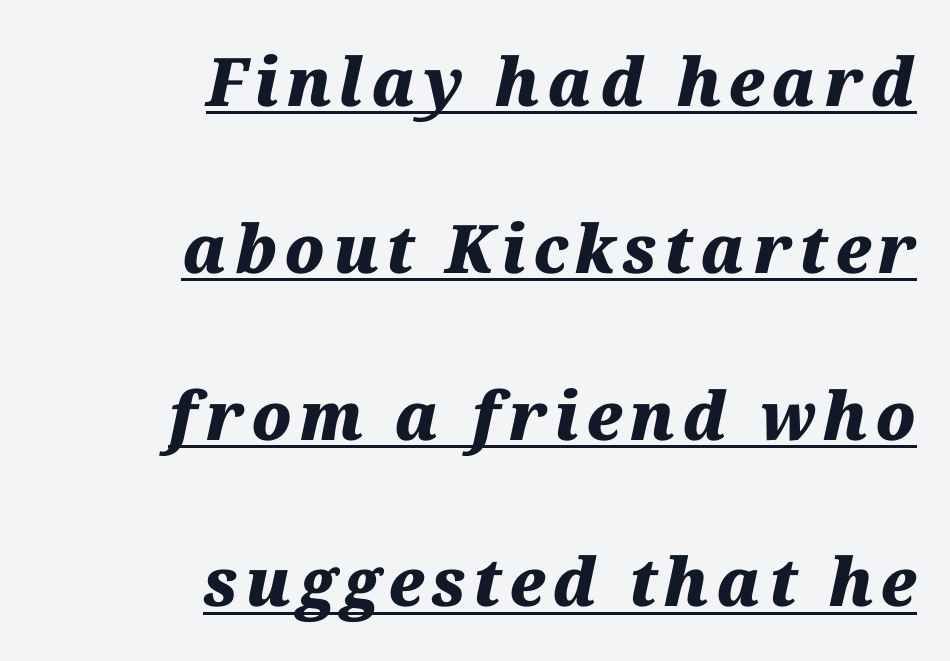
Q: Is the text bold? A: Yes.
Q: Is the text italic (slanted)? A: Yes, it leans right by about 12 degrees.
Q: Is the text underlined? A: Yes.
Q: How is the paragraph aligned? A: Right-aligned.
Q: Is the spacing between lines tight, normal or loose? A: Loose.
Q: Width (condensed, normal, or wide)? A: Normal.
Q: Stroke contrast? A: Medium.
Q: x-height? A: Medium.
Q: Monospaced? A: No.
